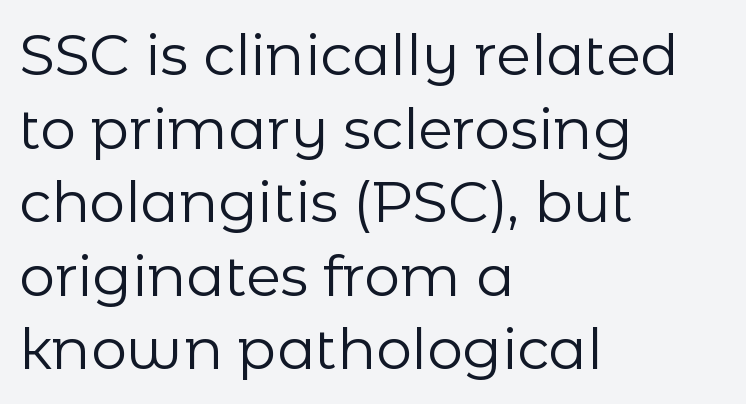
{"serif": "no", "italic": "no", "bold": "no", "weight": "regular", "width": "normal", "stroke_contrast": "low", "x_height": "medium", "monospaced": "no", "underline": "no", "align": "left", "line_spacing": "normal", "line_spacing_ratio": 1.29, "letter_spacing": "normal", "letter_spacing_em": 0.0, "glyph_px": 57}
